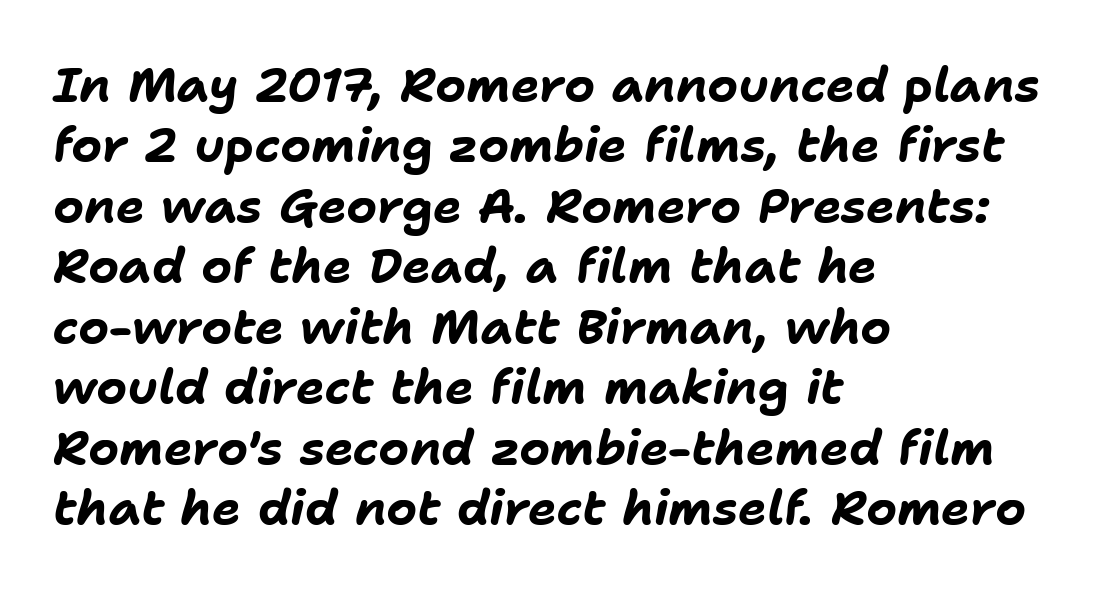
Q: Is the text bold? A: Yes.
Q: Is the text italic (slanted)? A: Yes, it leans right by about 11 degrees.
Q: Is the text underlined? A: No.
Q: How is the paragraph aligned? A: Left-aligned.
Q: Is the spacing between letters normal or unusually wide? A: Normal.
Q: Is the spacing between lines tight, normal or loose? A: Normal.
Q: Width (condensed, normal, or wide)? A: Normal.
Q: Stroke contrast? A: Low.
Q: x-height? A: Medium.
Q: Monospaced? A: No.
